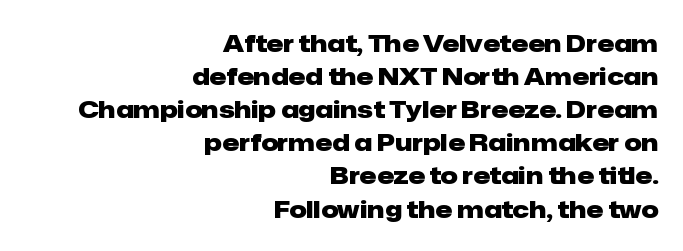
The image shows 24 px bold type, upright; set right-aligned, normal line spacing (1.38x), normal letter spacing, not underlined.
